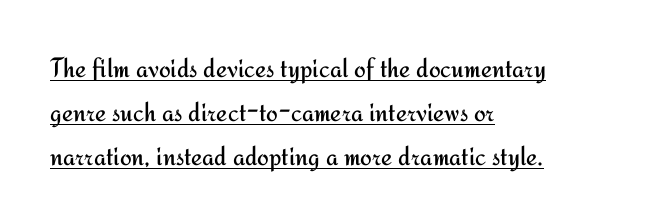
{"serif": "no", "italic": "no", "bold": "no", "weight": "regular", "width": "normal", "stroke_contrast": "medium", "x_height": "small", "monospaced": "no", "underline": "yes", "align": "left", "line_spacing": "normal", "line_spacing_ratio": 1.58, "letter_spacing": "normal", "letter_spacing_em": 0.0, "glyph_px": 28}
